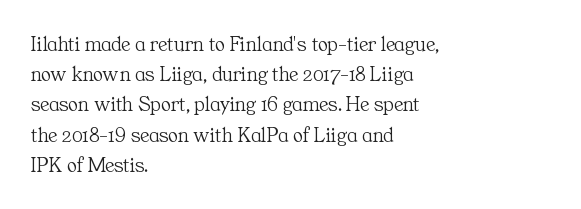
Regarding leading, the lines here are spaced in the standard way. Underline: absent. A classic flush-left, rag-right setting is used for this passage. Every character sits straight up, as roman type does.
